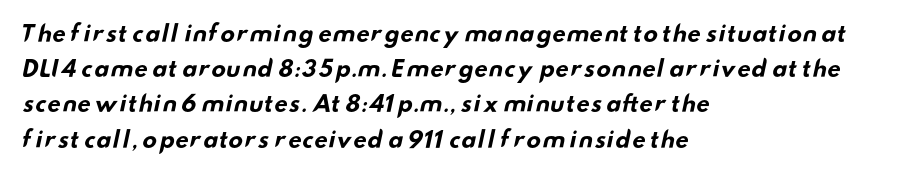
Honestly, the letter spacing is just normal — you wouldn't notice it. Typographic density is high because the face is bold. Line starts are locked; line ends wander. Summary of vertical rhythm: regular, with standard interline spacing. Glance below the letters and you will spot only blank space.
